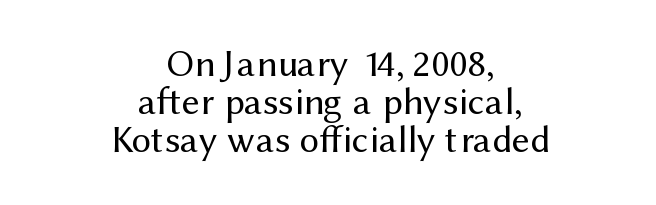
A typesetter would call this proportional, since set widths differ per character. Quick note: interline space is minimal. Heft: none added — not bold. Words float on clear page, feet unadorned. Each line is balanced around a shared central axis.
